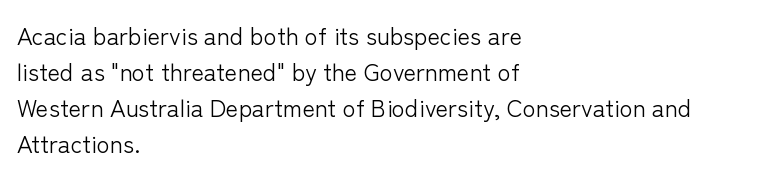
Q: Is the text bold? A: No.
Q: Is the text italic (slanted)? A: No, it is upright.
Q: Is the text underlined? A: No.
Q: How is the paragraph aligned? A: Left-aligned.
Q: Is the spacing between letters normal or unusually wide? A: Normal.
Q: Is the spacing between lines tight, normal or loose? A: Normal.
